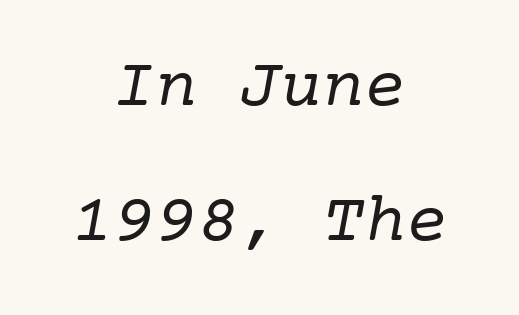
{"serif": "yes", "italic": "yes", "lean": "right", "slant_degrees": 10, "bold": "no", "weight": "regular", "width": "normal", "stroke_contrast": "low", "x_height": "medium", "underline": "no", "align": "center", "line_spacing": "loose", "line_spacing_ratio": 1.93, "letter_spacing": "normal", "letter_spacing_em": 0.0, "glyph_px": 70}
